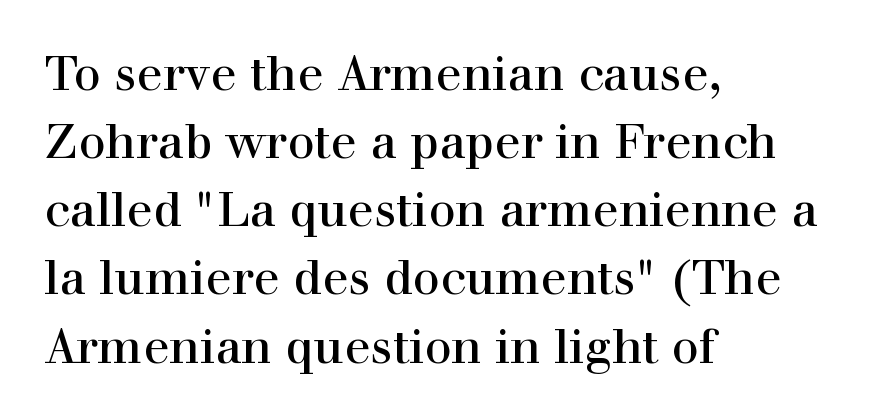
Q: Is the text italic (slanted)? A: No, it is upright.
Q: Is the typeface a serif or a sans-serif typeface? A: Serif.
Q: Is the text underlined? A: No.
Q: How is the paragraph aligned? A: Left-aligned.
Q: Is the spacing between letters normal or unusually wide? A: Normal.
Q: Is the spacing between lines tight, normal or loose? A: Normal.
Q: Width (condensed, normal, or wide)? A: Normal.
Q: x-height? A: Medium.
Q: Monospaced? A: No.
